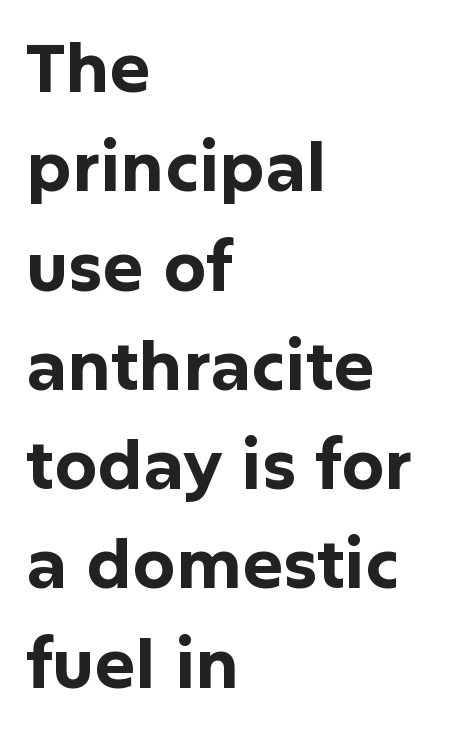
The image shows 68 px bold sans-serif type, upright; set left-aligned, normal line spacing (1.46x), normal letter spacing, not underlined; low stroke contrast and a medium x-height.
